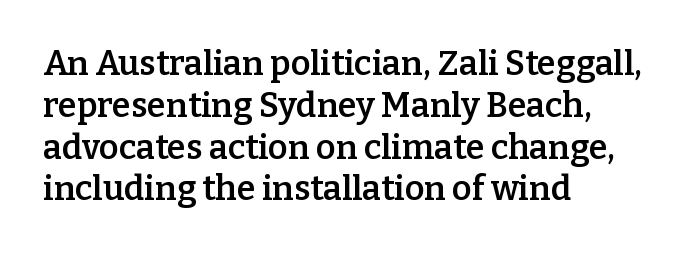
Words float on clear page, feet unadorned. Spacing verdict: proportional, widths tailored to each character. The paragraph shown leans on its left margin. Examine the stroke ends and you'll spot serifs. Typesetter's note: demi weight, one step under bold. Rendered with straight, roman letterforms.
